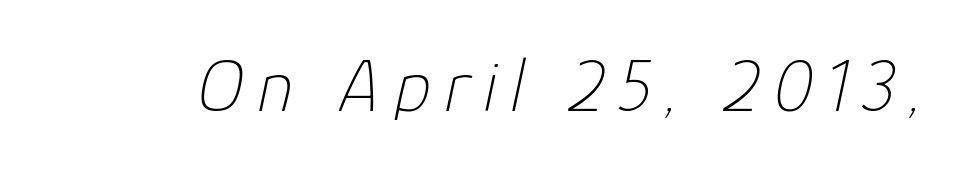
{"italic": "yes", "lean": "right", "slant_degrees": 12, "bold": "no", "weight": "thin", "width": "normal", "stroke_contrast": "low", "x_height": "medium", "monospaced": "no", "underline": "no", "glyph_px": 75}
